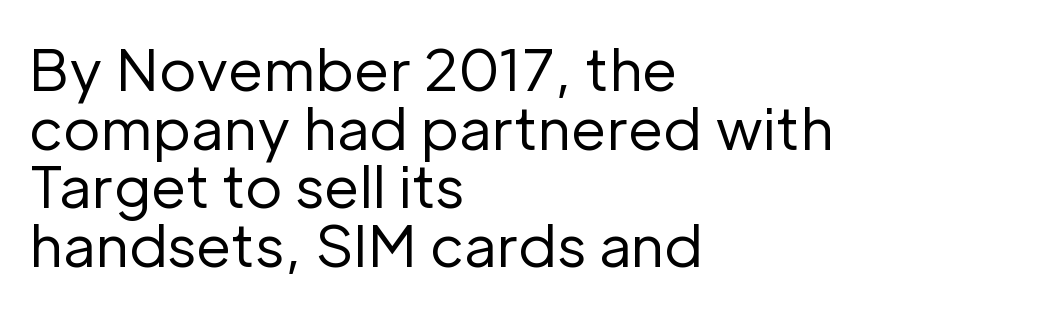
The image shows 57 px regular-weight sans-serif type, upright; set left-aligned, tight line spacing (1.03x), normal letter spacing, not underlined; low stroke contrast and a medium x-height.
